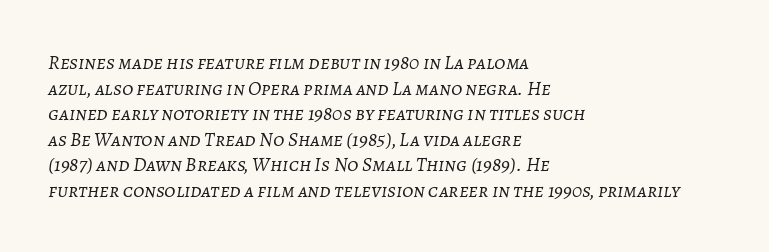
Q: Is the text bold? A: No.
Q: Is the text italic (slanted)? A: Yes, it leans right by about 7 degrees.
Q: Is the text underlined? A: No.
Q: How is the paragraph aligned? A: Left-aligned.
Q: Is the spacing between letters normal or unusually wide? A: Normal.
Q: Is the spacing between lines tight, normal or loose? A: Normal.
